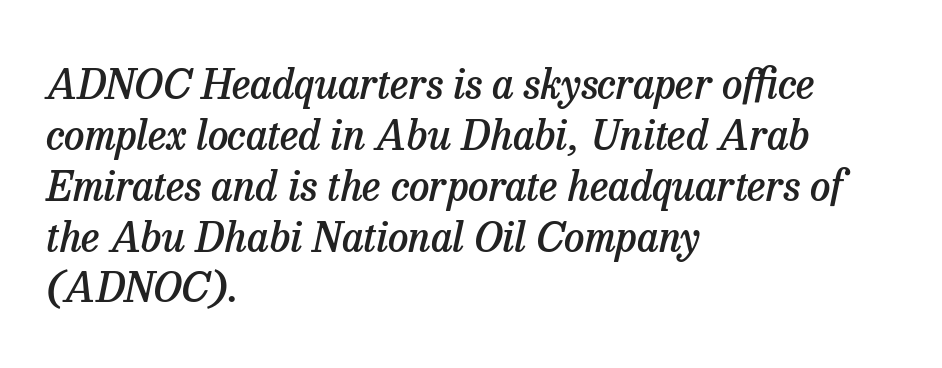
Q: Is the text bold? A: Semi-bold.
Q: Is the text italic (slanted)? A: Yes, it leans right by about 13 degrees.
Q: Is the typeface a serif or a sans-serif typeface? A: Serif.
Q: Is the text underlined? A: No.
Q: How is the paragraph aligned? A: Left-aligned.
Q: Is the spacing between letters normal or unusually wide? A: Normal.
Q: Width (condensed, normal, or wide)? A: Normal.
Q: Stroke contrast? A: Low.
Q: x-height? A: Medium.
Q: Monospaced? A: No.
